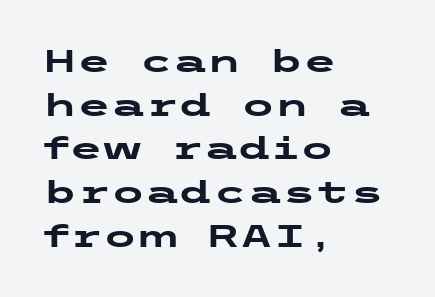
The type is set solid horizontally, with unmodified tracking. Pretty heavy lettering here — definitely bold. The ragged edge is on the right, which tells us the setting is flush left. Serifs: no, the terminals of the letterforms are clean.
